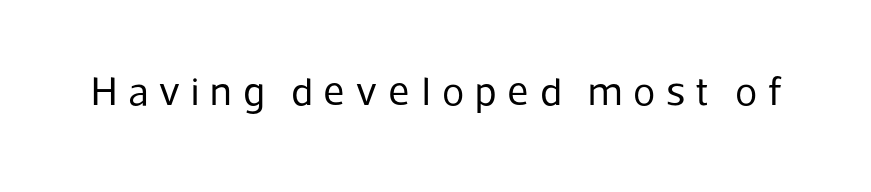
The image shows 41 px regular-weight sans-serif type, upright; set unusually wide letter spacing (+0.26 em), not underlined; low stroke contrast and a medium x-height.
